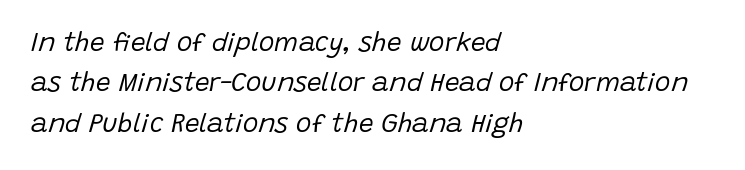
{"italic": "yes", "lean": "right", "slant_degrees": 15, "bold": "no", "underline": "no", "align": "left", "line_spacing": "normal", "line_spacing_ratio": 1.55, "letter_spacing": "normal", "letter_spacing_em": 0.0, "glyph_px": 26}
